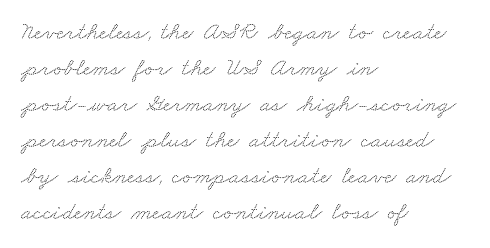
The image shows 25 px text type; set left-aligned, normal line spacing (1.44x), normal letter spacing, not underlined.
